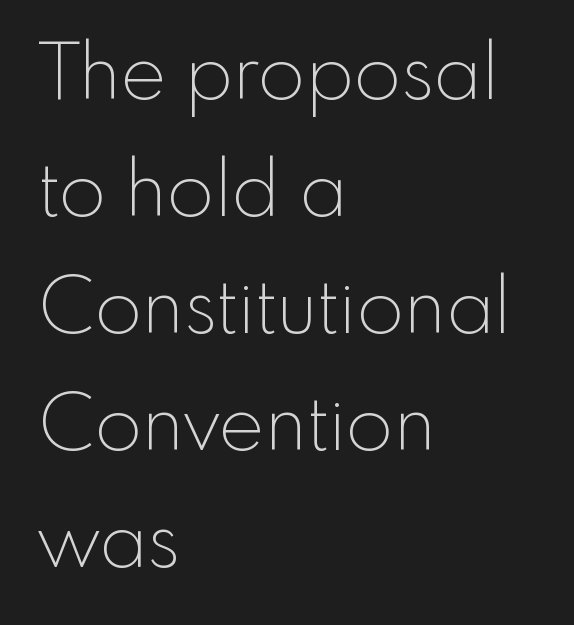
Q: Is the text bold? A: No.
Q: Is the text italic (slanted)? A: No, it is upright.
Q: Is the typeface a serif or a sans-serif typeface? A: Sans-serif.
Q: Is the text underlined? A: No.
Q: How is the paragraph aligned? A: Left-aligned.
Q: Is the spacing between letters normal or unusually wide? A: Normal.
Q: Is the spacing between lines tight, normal or loose? A: Normal.
Q: Width (condensed, normal, or wide)? A: Normal.
Q: x-height? A: Small.
Q: Monospaced? A: No.
